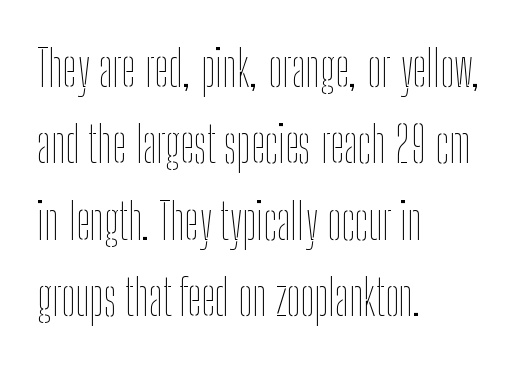
Q: Is the text bold? A: No.
Q: Is the text italic (slanted)? A: No, it is upright.
Q: Is the text underlined? A: No.
Q: How is the paragraph aligned? A: Left-aligned.
Q: Is the spacing between letters normal or unusually wide? A: Normal.
Q: Is the spacing between lines tight, normal or loose? A: Normal.
Q: Width (condensed, normal, or wide)? A: Condensed.
Q: Stroke contrast? A: Low.
Q: x-height? A: Medium.
Q: Monospaced? A: No.
